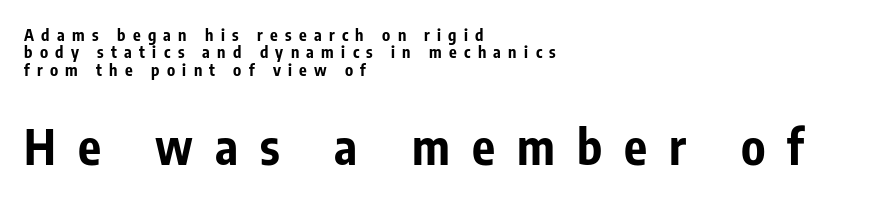
Q: Is the text bold? A: Yes.
Q: Is the text italic (slanted)? A: No, it is upright.
Q: Is the typeface a serif or a sans-serif typeface? A: Sans-serif.
Q: Is the text underlined? A: No.
Q: How is the paragraph aligned? A: Left-aligned.
Q: Is the spacing between letters normal or unusually wide? A: Unusually wide.
Q: Is the spacing between lines tight, normal or loose? A: Tight.
Q: Which block of text is set in a larger size, the first (top) or the second (bottom)? A: The second (bottom) one.
Q: Width (condensed, normal, or wide)? A: Condensed.
Q: Stroke contrast? A: Low.
Q: x-height? A: Medium.
Q: Monospaced? A: No.
